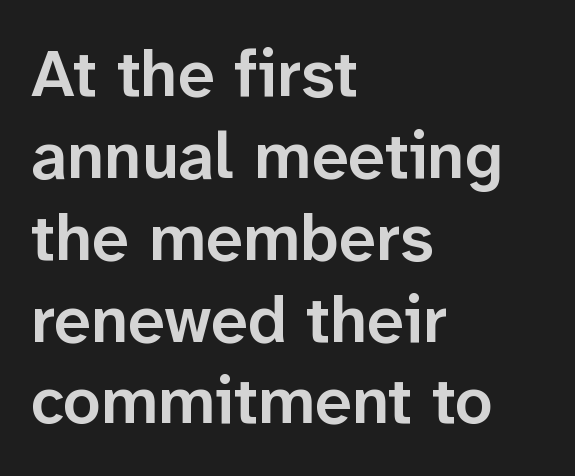
{"serif": "no", "italic": "no", "bold": "semi", "weight": "semibold", "width": "normal", "stroke_contrast": "low", "x_height": "medium", "monospaced": "no", "underline": "no", "align": "left", "line_spacing_ratio": 1.24, "letter_spacing": "normal", "letter_spacing_em": 0.0, "glyph_px": 66}
